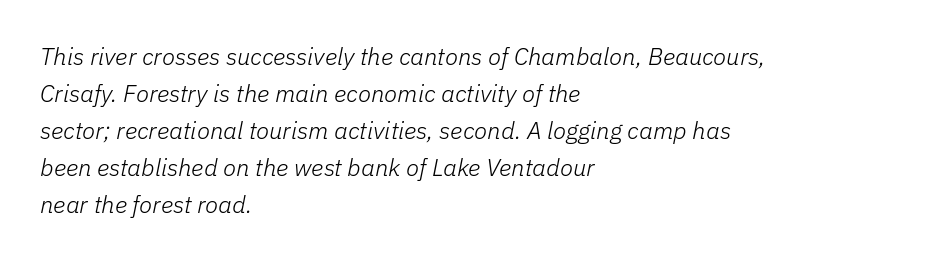
Q: Is the text bold? A: No.
Q: Is the text italic (slanted)? A: Yes, it leans right by about 11 degrees.
Q: Is the text underlined? A: No.
Q: How is the paragraph aligned? A: Left-aligned.
Q: Is the spacing between letters normal or unusually wide? A: Normal.
Q: Is the spacing between lines tight, normal or loose? A: Normal.
